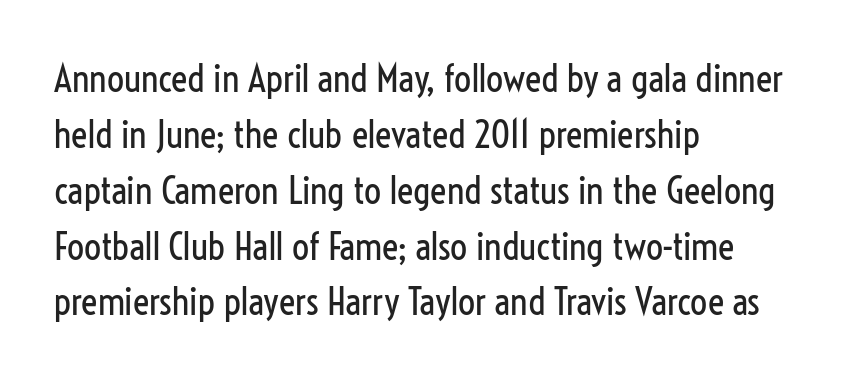
The image shows 38 px regular-weight, condensed sans-serif type, upright; set left-aligned, normal line spacing (1.47x), normal letter spacing, not underlined; low stroke contrast and a medium x-height.
